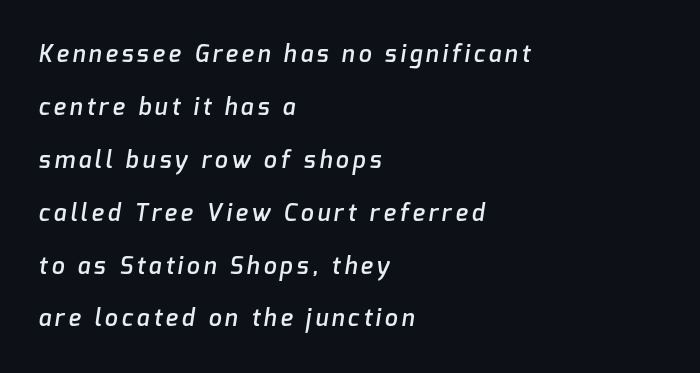
Q: Is the text bold? A: Semi-bold.
Q: Is the text underlined? A: No.
Q: How is the paragraph aligned? A: Left-aligned.
Q: Is the spacing between lines tight, normal or loose? A: Loose.
